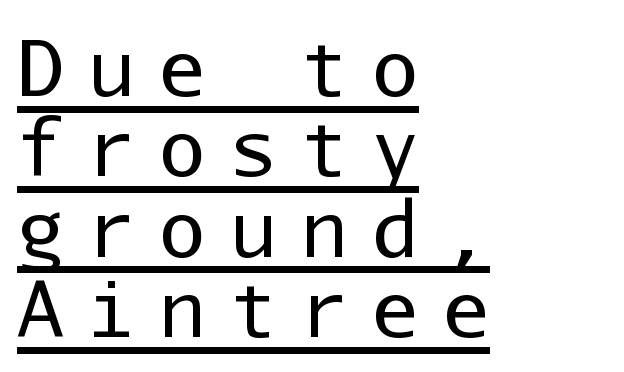
{"serif": "no", "italic": "no", "bold": "no", "weight": "regular", "width": "normal", "stroke_contrast": "low", "x_height": "medium", "monospaced": "yes", "underline": "yes", "align": "left", "line_spacing": "tight", "line_spacing_ratio": 1.03, "letter_spacing": "wide", "letter_spacing_em": 0.31, "glyph_px": 78}
